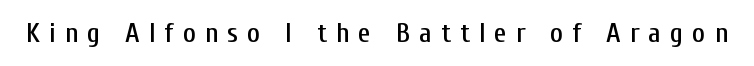
Nope, no serifs anywhere on these letters. The line texture is sparse and dotted thanks to wide tracking. Looks like regular typesetting: each glyph gets only the width it needs. The string is rendered with underlining switched off. Every character sits straight up, as roman type does.
